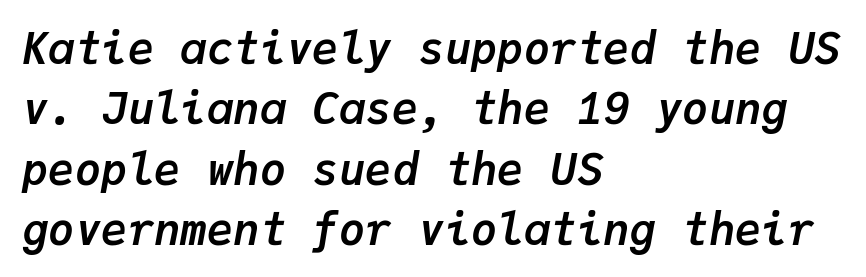
The image shows 44 px semibold type, italic (leaning right), monospaced; set left-aligned, normal line spacing (1.37x), normal letter spacing, not underlined; low stroke contrast and a medium x-height.
